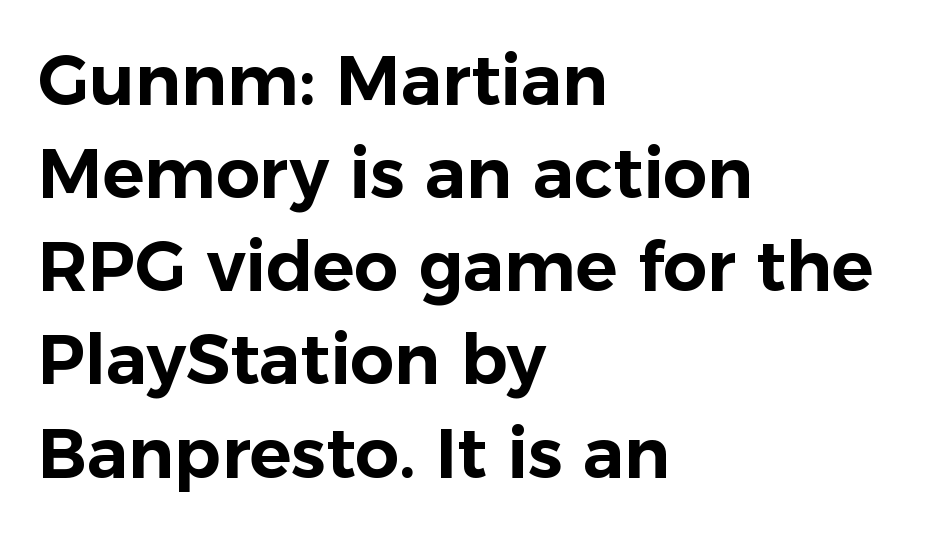
Observe the absence of serifs on each vertical stroke in this sample. Is there any slant? The stems are plumb. Default kerning and tracking; the words read as compact shapes. No word sits above an underline. Visually the block forms a straight wall on the left and a jagged coastline on the right. You could not count columns in this text — the font is proportionally spaced.
